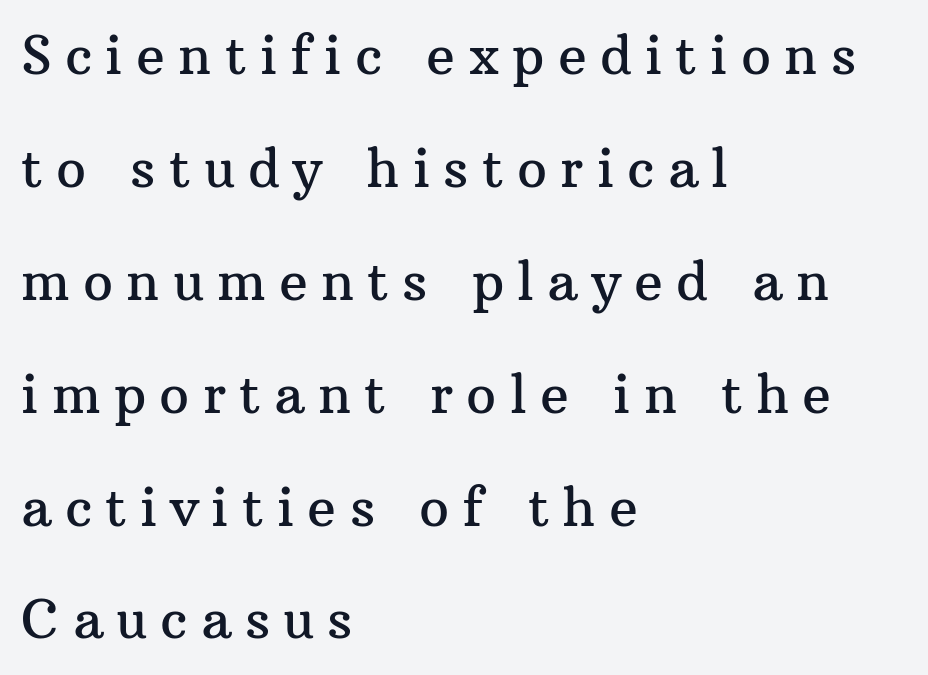
The image shows 53 px serif type, upright; set left-aligned, loose line spacing (2.13x), unusually wide letter spacing (+0.25 em), not underlined; medium stroke contrast and a medium x-height.
